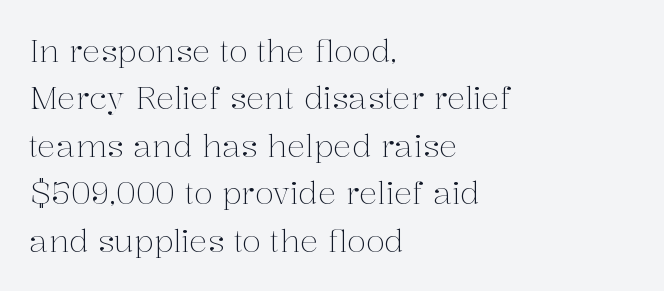
Q: Is the text bold? A: No.
Q: Is the text italic (slanted)? A: No, it is upright.
Q: Is the typeface a serif or a sans-serif typeface? A: Serif.
Q: Is the text underlined? A: No.
Q: How is the paragraph aligned? A: Left-aligned.
Q: Is the spacing between letters normal or unusually wide? A: Normal.
Q: Is the spacing between lines tight, normal or loose? A: Normal.
Q: Width (condensed, normal, or wide)? A: Normal.
Q: Stroke contrast? A: Medium.
Q: x-height? A: Medium.
Q: Monospaced? A: No.
